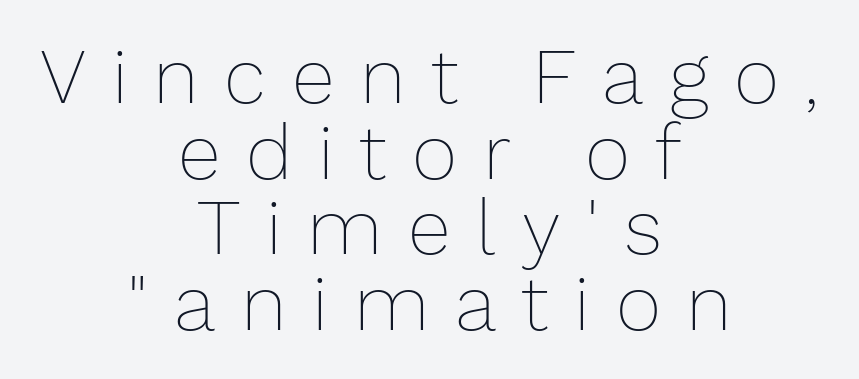
Q: Is the text bold? A: No.
Q: Is the text italic (slanted)? A: No, it is upright.
Q: Is the text underlined? A: No.
Q: How is the paragraph aligned? A: Centered.
Q: Is the spacing between letters normal or unusually wide? A: Unusually wide.
Q: Is the spacing between lines tight, normal or loose? A: Tight.
Q: Width (condensed, normal, or wide)? A: Normal.
Q: Stroke contrast? A: Low.
Q: x-height? A: Medium.
Q: Monospaced? A: No.
